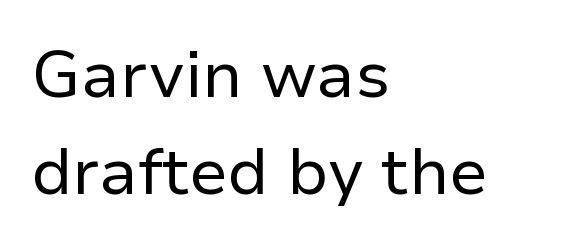
Underlining? Definitely not there. Alignment: flush left. A typesetter would mark this as roman, not italic. Weight: regular or lighter. The rendering keeps characters at their native spacing.
